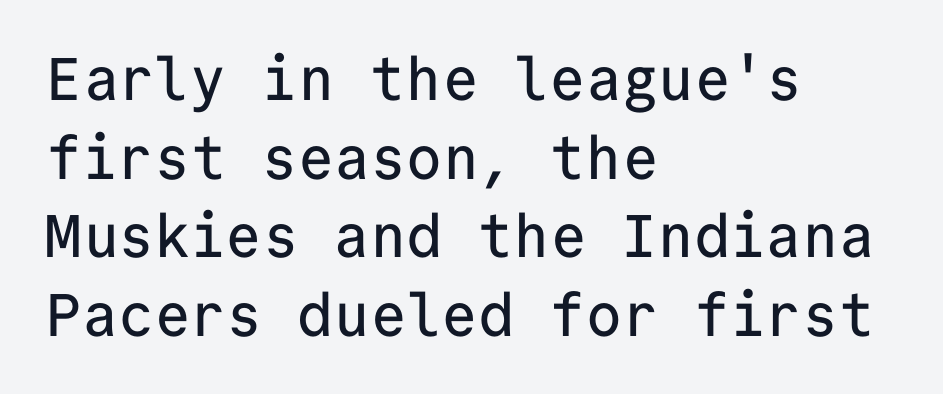
Q: Is the text italic (slanted)? A: No, it is upright.
Q: Is the typeface a serif or a sans-serif typeface? A: Sans-serif.
Q: Is the text underlined? A: No.
Q: How is the paragraph aligned? A: Left-aligned.
Q: Is the spacing between letters normal or unusually wide? A: Normal.
Q: Is the spacing between lines tight, normal or loose? A: Normal.
Q: Width (condensed, normal, or wide)? A: Normal.
Q: Stroke contrast? A: Low.
Q: x-height? A: Medium.
Q: Monospaced? A: Yes.
